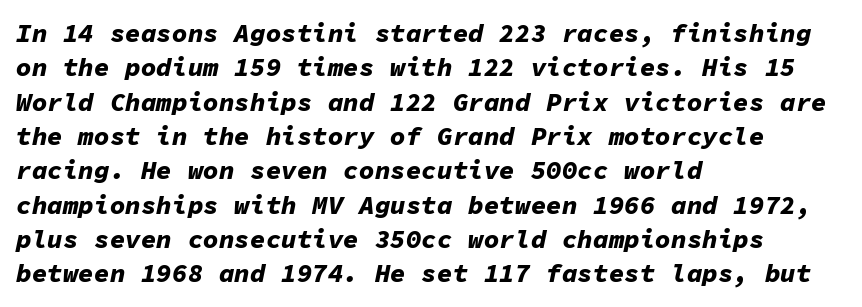
The image shows 26 px bold type, italic (leaning right); set left-aligned, normal line spacing (1.32x), normal letter spacing, not underlined.
